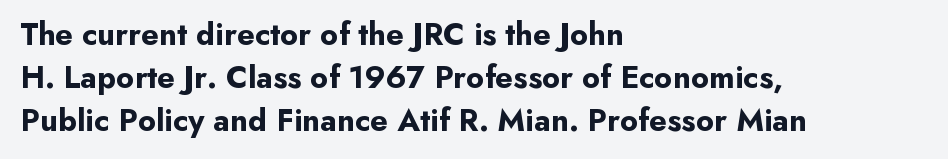
Q: Is the text bold? A: Yes.
Q: Is the text italic (slanted)? A: No, it is upright.
Q: Is the typeface a serif or a sans-serif typeface? A: Sans-serif.
Q: Is the text underlined? A: No.
Q: How is the paragraph aligned? A: Left-aligned.
Q: Is the spacing between letters normal or unusually wide? A: Normal.
Q: Is the spacing between lines tight, normal or loose? A: Normal.
Q: Width (condensed, normal, or wide)? A: Normal.
Q: Stroke contrast? A: Low.
Q: x-height? A: Small.
Q: Monospaced? A: No.
